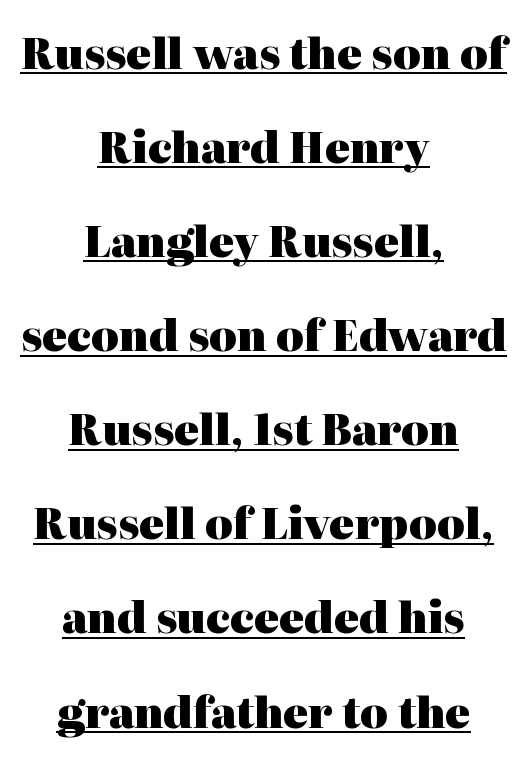
The image shows 42 px heavy serif type, upright; set centered, loose line spacing (2.24x), normal letter spacing, underlined; high stroke contrast and a medium x-height.
